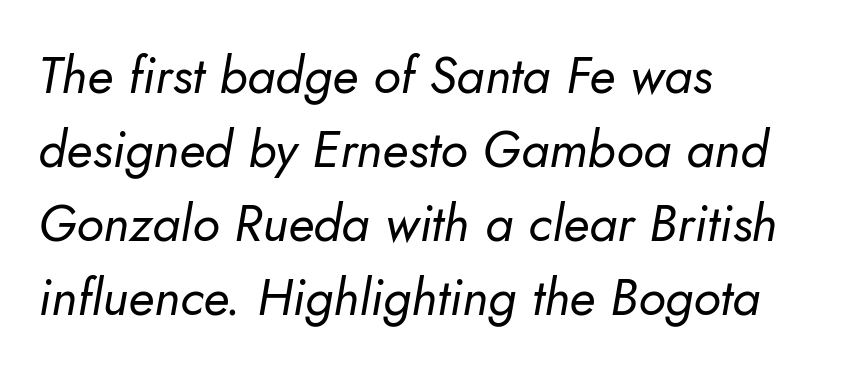
The passage shown is not underscored anywhere. A typesetter would call this leading conventional body-copy spacing. Caption: standard tracking, unaltered. This sample has the flowing, uneven cadence of proportional lettering. Reading down the block, your eye returns to a fixed left position each line.
